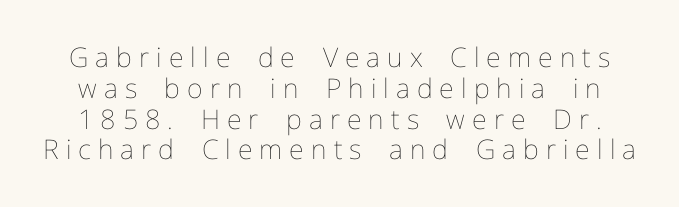
Q: Is the text bold? A: No.
Q: Is the text italic (slanted)? A: No, it is upright.
Q: Is the text underlined? A: No.
Q: Is the spacing between letters normal or unusually wide? A: Unusually wide.
Q: Is the spacing between lines tight, normal or loose? A: Tight.
